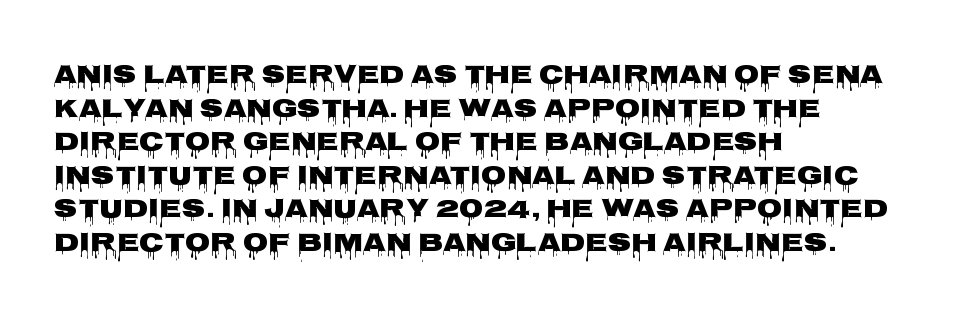
Q: Is the text italic (slanted)? A: No, it is upright.
Q: Is the text underlined? A: No.
Q: How is the paragraph aligned? A: Left-aligned.
Q: Is the spacing between letters normal or unusually wide? A: Normal.
Q: Is the spacing between lines tight, normal or loose? A: Normal.
